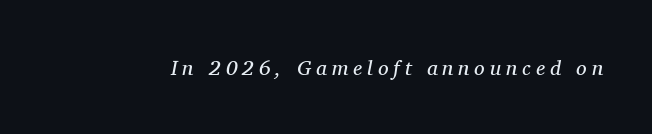
Q: Is the text bold? A: No.
Q: Is the text italic (slanted)? A: Yes, it leans right by about 11 degrees.
Q: Is the text underlined? A: No.
Q: Is the spacing between letters normal or unusually wide? A: Unusually wide.
